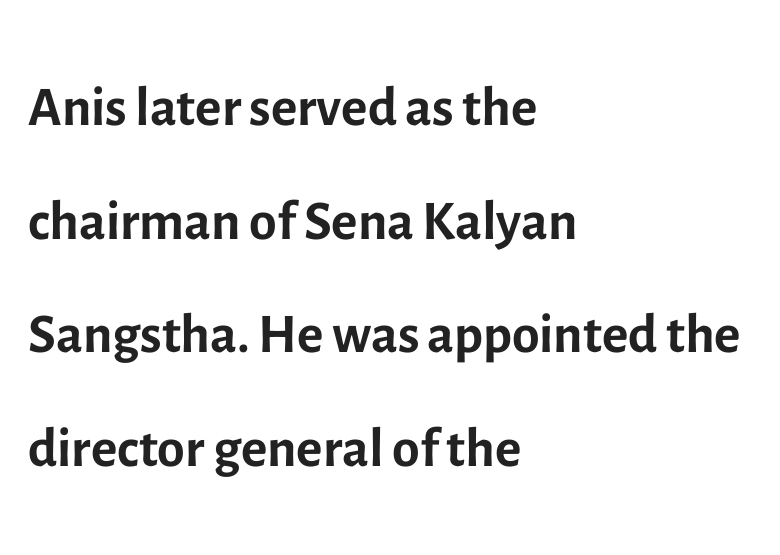
{"serif": "no", "italic": "no", "bold": "no", "weight": "regular", "width": "normal", "x_height": "medium", "monospaced": "no", "underline": "no", "align": "left", "line_spacing": "normal", "line_spacing_ratio": 1.42, "letter_spacing": "normal", "letter_spacing_em": 0.0, "glyph_px": 80}
